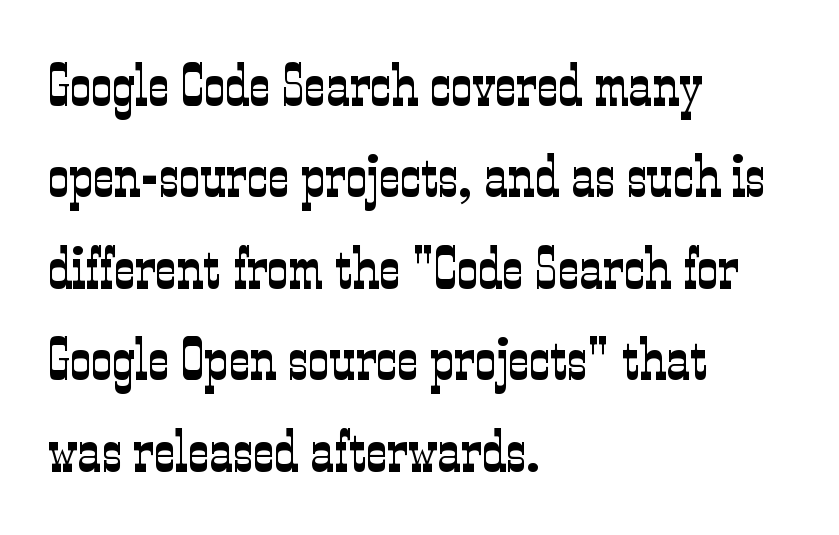
Students, observe: this is what conventionally led text looks like. Look at the tracking — it's just the regular setting, nothing added. Check where the strokes stop: tiny serifs finish them off. Bare-footed words on every line. It's the straight-up-and-down kind of type.
